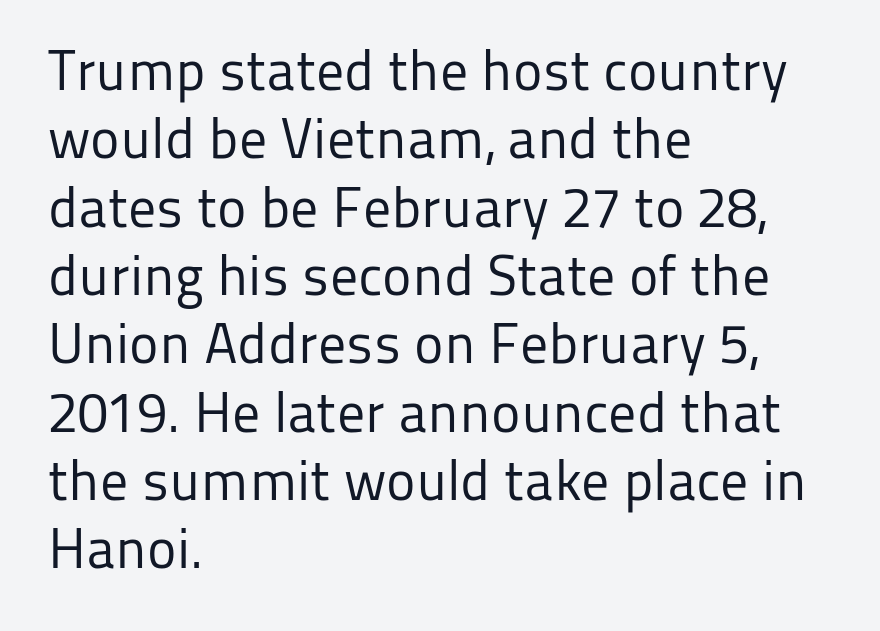
The image shows 56 px regular-weight sans-serif type, upright; set left-aligned, line spacing 1.22x, normal letter spacing, not underlined; low stroke contrast and a medium x-height.
